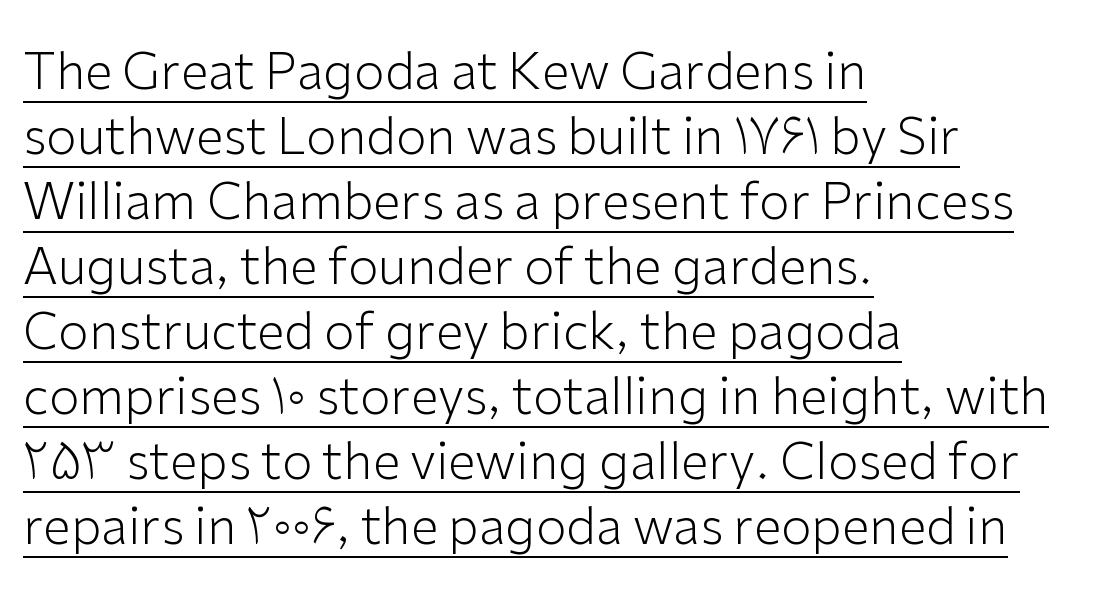
{"serif": "no", "italic": "no", "bold": "no", "weight": "light", "width": "normal", "stroke_contrast": "low", "x_height": "medium", "monospaced": "no", "underline": "yes", "align": "left", "line_spacing": "normal", "line_spacing_ratio": 1.3, "letter_spacing": "normal", "letter_spacing_em": 0.0, "glyph_px": 50}
